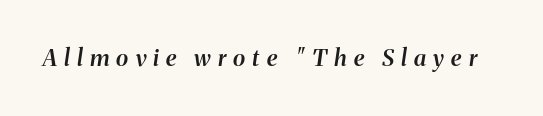
{"italic": "yes", "lean": "right", "slant_degrees": 8, "bold": "semi", "underline": "no", "letter_spacing": "wide", "letter_spacing_em": 0.31, "glyph_px": 23}
